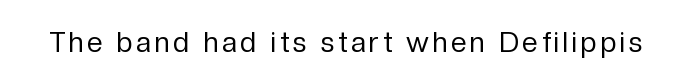
The image shows 28 px regular-weight sans-serif type, upright; set not underlined; low stroke contrast and a medium x-height.
